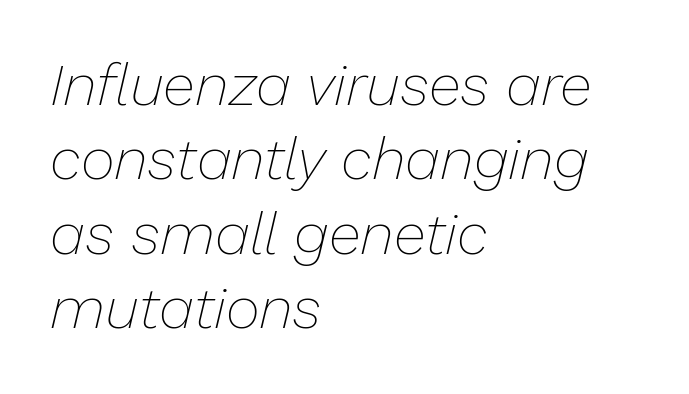
The letters are slanted; this is an italic face. This rendering leaves character spacing at its baseline value. Is there much room between lines? A standard amount, neither cramped nor airy. The zone under the glyphs is completely vacant. Vertical stems look standard width or narrower in stroke. This sample has the flowing, uneven cadence of proportional lettering.
